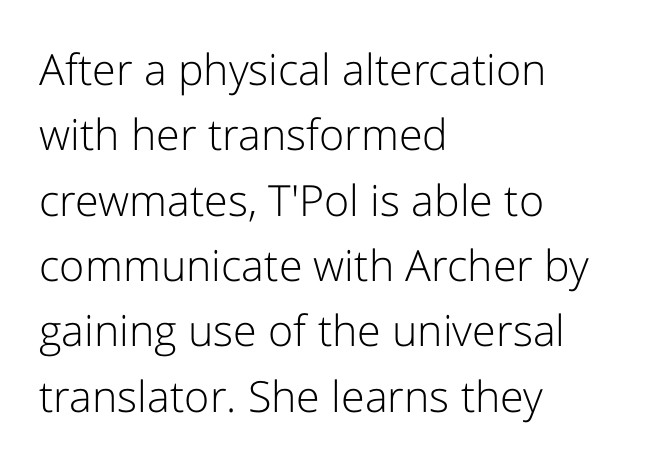
Q: Is the text bold? A: No.
Q: Is the text italic (slanted)? A: No, it is upright.
Q: Is the typeface a serif or a sans-serif typeface? A: Sans-serif.
Q: Is the text underlined? A: No.
Q: How is the paragraph aligned? A: Left-aligned.
Q: Is the spacing between letters normal or unusually wide? A: Normal.
Q: Is the spacing between lines tight, normal or loose? A: Normal.
Q: Width (condensed, normal, or wide)? A: Normal.
Q: Stroke contrast? A: Low.
Q: x-height? A: Medium.
Q: Monospaced? A: No.
